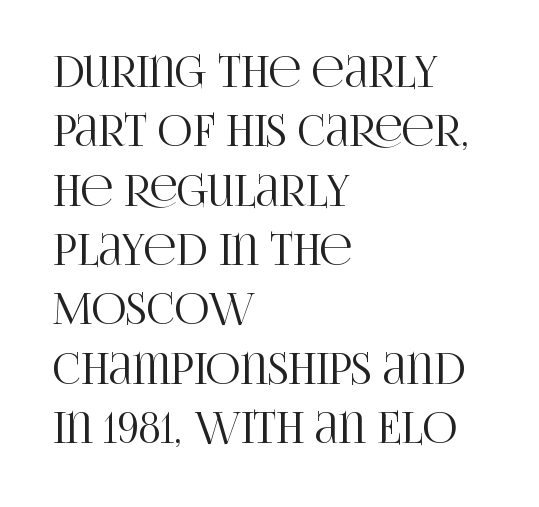
The image shows 43 px condensed serif type, upright; set left-aligned, normal line spacing (1.38x), normal letter spacing, not underlined; high stroke contrast and a large x-height.
